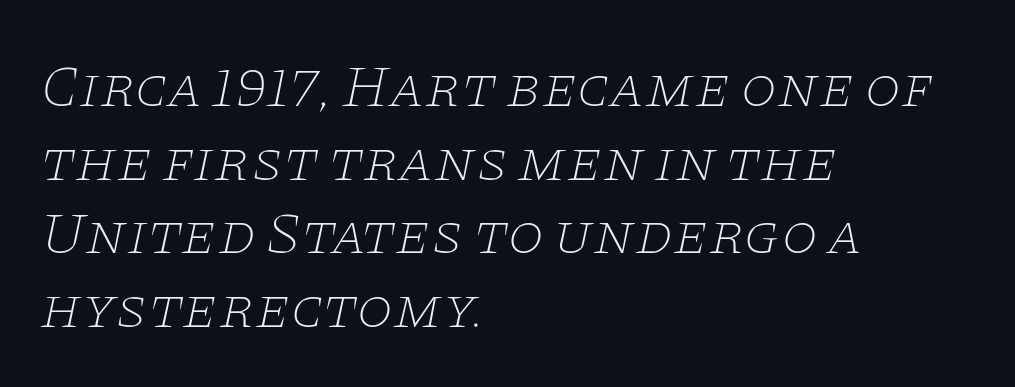
The image shows 59 px thin, wide serif type, italic (leaning right); set left-aligned, normal line spacing (1.25x), normal letter spacing, not underlined; low stroke contrast and a large x-height.
